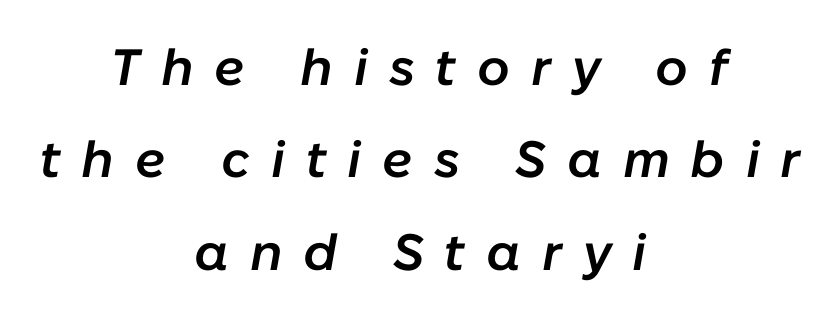
Q: Is the text bold? A: Semi-bold.
Q: Is the text italic (slanted)? A: Yes, it leans right by about 10 degrees.
Q: Is the text underlined? A: No.
Q: How is the paragraph aligned? A: Centered.
Q: Is the spacing between letters normal or unusually wide? A: Unusually wide.
Q: Width (condensed, normal, or wide)? A: Normal.
Q: Stroke contrast? A: Low.
Q: x-height? A: Medium.
Q: Monospaced? A: No.
